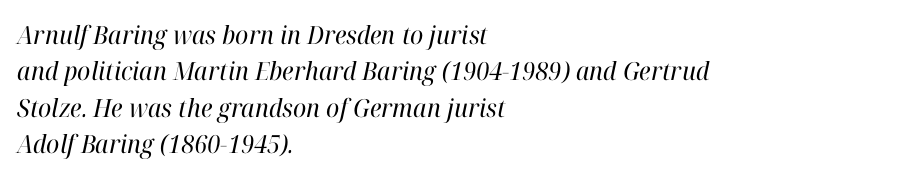
The image shows 25 px text type, italic (leaning right); set left-aligned, normal line spacing (1.46x), normal letter spacing, not underlined.
